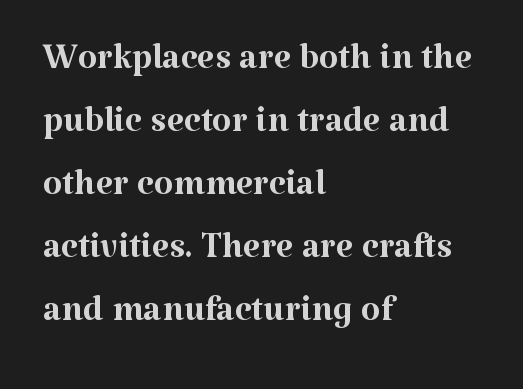
Spacing verdict: proportional, widths tailored to each character. Descenders hang freely into open space. Line beginnings align vertically; line endings do not. The type sits square on the baseline with zero lean.
